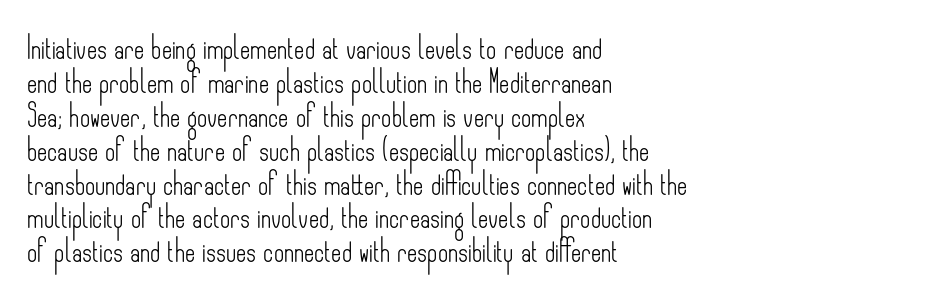
{"italic": "no", "bold": "no", "underline": "no", "align": "left", "line_spacing": "normal", "line_spacing_ratio": 1.54, "letter_spacing": "normal", "letter_spacing_em": 0.0, "glyph_px": 22}
